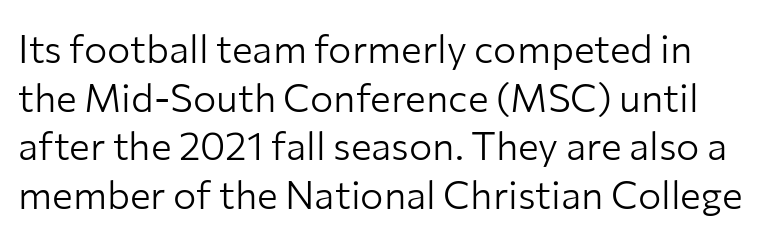
{"serif": "no", "italic": "no", "bold": "no", "weight": "light", "width": "normal", "stroke_contrast": "low", "x_height": "medium", "monospaced": "no", "underline": "no", "line_spacing": "normal", "line_spacing_ratio": 1.25, "letter_spacing": "normal", "letter_spacing_em": 0.0, "glyph_px": 39}
